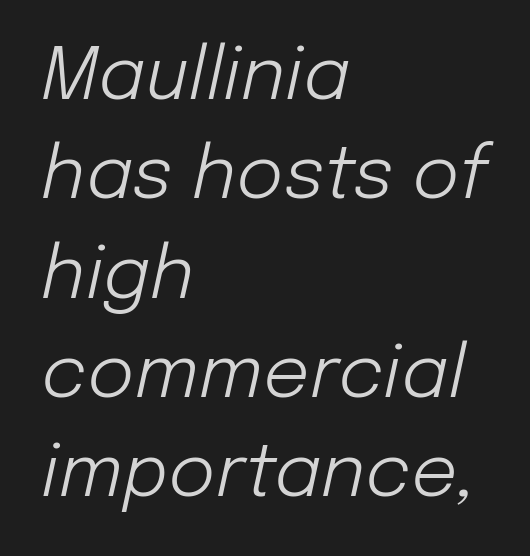
The image shows 73 px light type, italic (leaning right); set left-aligned, normal line spacing (1.36x), normal letter spacing, not underlined; low stroke contrast and a medium x-height.
